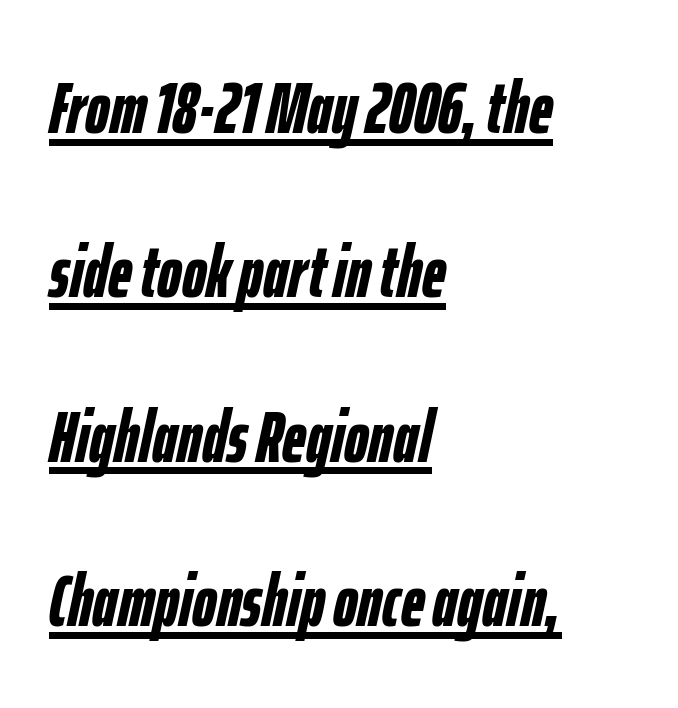
{"italic": "yes", "lean": "right", "slant_degrees": 12, "bold": "yes", "weight": "semibold", "width": "condensed", "stroke_contrast": "low", "x_height": "medium", "monospaced": "no", "underline": "yes", "align": "left", "line_spacing": "loose", "line_spacing_ratio": 2.22, "letter_spacing": "normal", "letter_spacing_em": 0.0, "glyph_px": 74}
